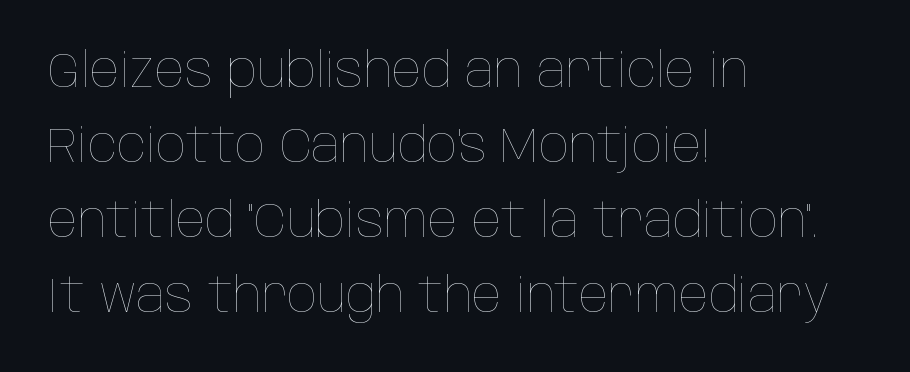
The image shows 49 px thin, condensed type, upright; set left-aligned, normal line spacing (1.53x), normal letter spacing, not underlined; low stroke contrast and a large x-height.
